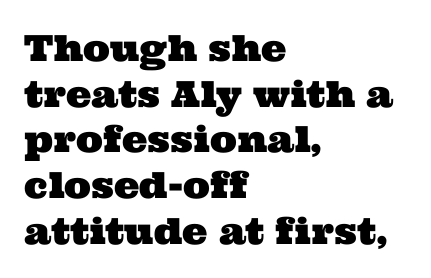
The designer left line spacing at the default. Do the characters align in a grid? No, the font is proportional. Underlining? Definitely not there. The ragged edge is on the right, which tells us the setting is flush left. Old-style or modern, the face here clearly has serifs. Is the letter spacing exaggerated? No — it looks like the ordinary default.
